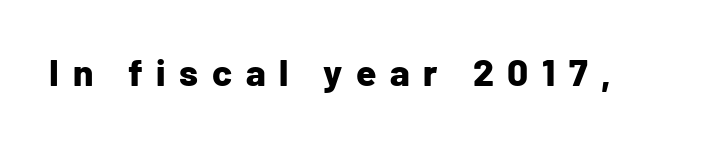
The face used here is a sans, in the tradition of grotesques and geometrics. The passage shown is typed in a proportional face where columns would drift. Beneath every word, the page is bare. The passage shown is emphatically bold. Caption: expanded tracking, letters set apart. The axis of the letterforms is exactly vertical.
